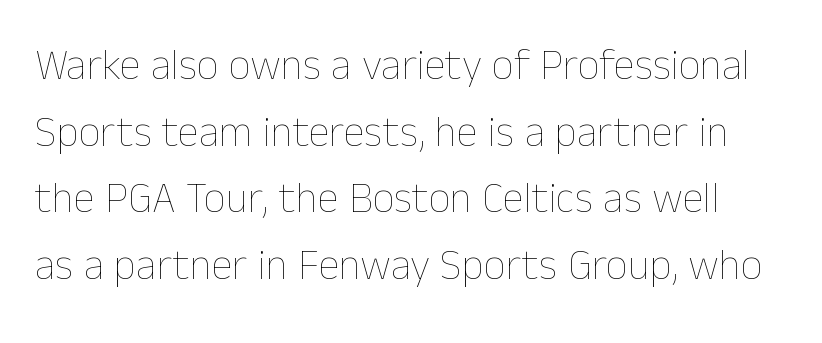
The image shows 43 px thin type, upright; set normal line spacing (1.55x), normal letter spacing, not underlined; low stroke contrast and a medium x-height.
